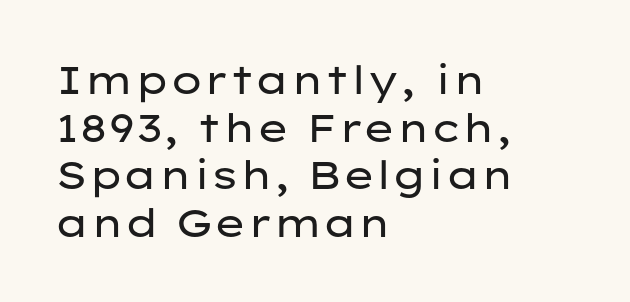
{"serif": "no", "italic": "no", "bold": "no", "weight": "regular", "width": "wide", "stroke_contrast": "low", "x_height": "medium", "monospaced": "no", "underline": "no", "align": "left", "line_spacing_ratio": 1.22, "letter_spacing": "normal", "letter_spacing_em": 0.0, "glyph_px": 39}
